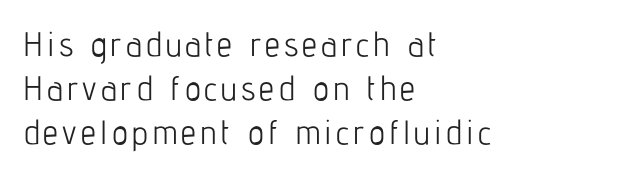
{"serif": "no", "italic": "no", "bold": "no", "weight": "light", "width": "condensed", "stroke_contrast": "low", "x_height": "medium", "monospaced": "no", "underline": "no", "align": "left", "line_spacing": "normal", "line_spacing_ratio": 1.29, "glyph_px": 34}
